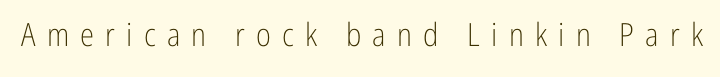
Compared with a typical body face, this is equally light or lighter still. Caption: expanded tracking, letters set apart. The rendering shows plain stroke endings on the letterforms — a sans-serif design. Descender tails drop into unmarked territory. Posture: straight, roman, zero tilt.
